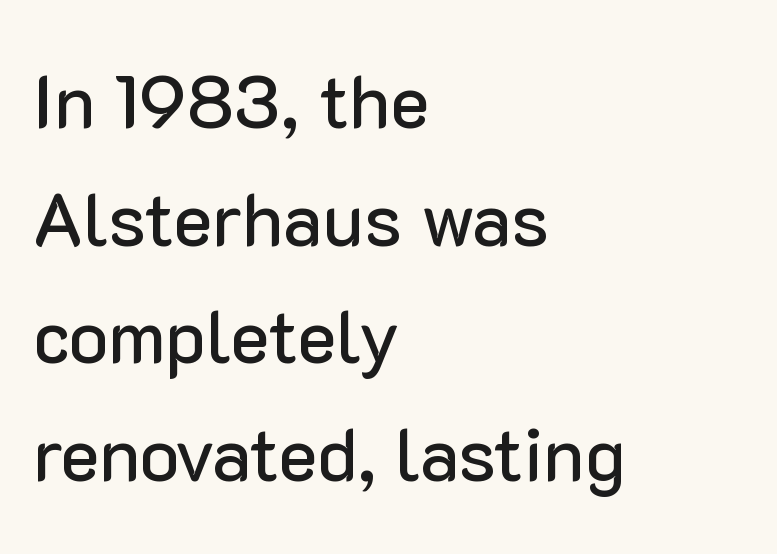
The image shows 74 px sans-serif type, upright; set left-aligned, normal line spacing (1.59x), normal letter spacing, not underlined; low stroke contrast and a medium x-height.
